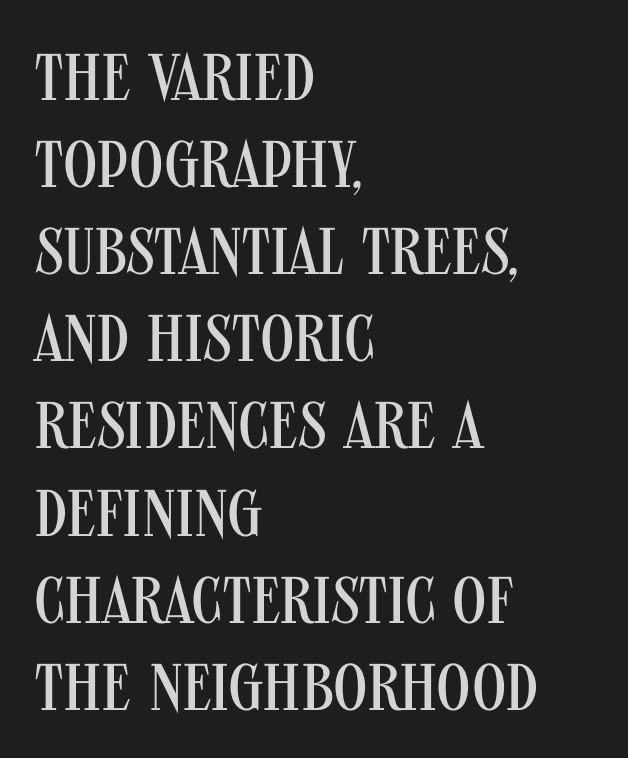
{"serif": "no", "italic": "no", "bold": "no", "weight": "regular", "width": "condensed", "stroke_contrast": "medium", "x_height": "large", "monospaced": "no", "underline": "no", "align": "left", "line_spacing": "normal", "line_spacing_ratio": 1.32, "letter_spacing": "normal", "letter_spacing_em": 0.0, "glyph_px": 66}
